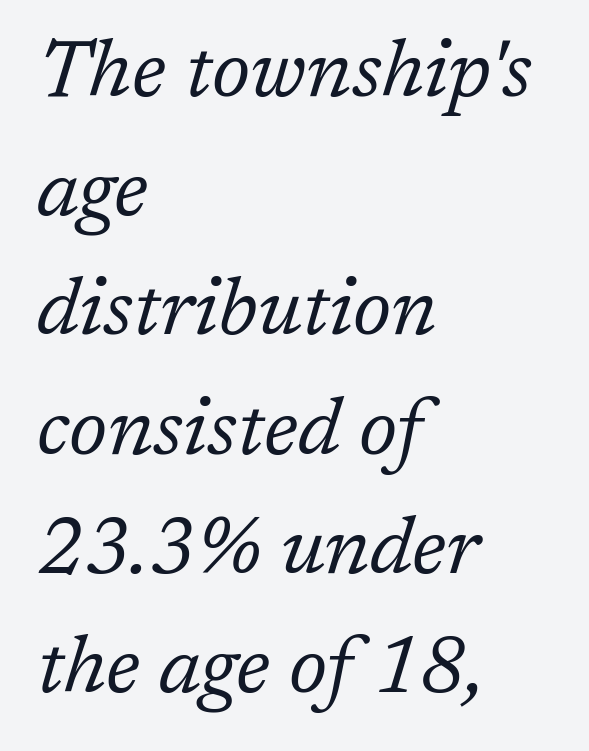
{"serif": "yes", "italic": "yes", "lean": "right", "slant_degrees": 17, "bold": "no", "weight": "regular", "width": "normal", "stroke_contrast": "low", "x_height": "medium", "monospaced": "no", "underline": "no", "align": "left", "line_spacing": "normal", "line_spacing_ratio": 1.49, "letter_spacing": "normal", "letter_spacing_em": 0.0, "glyph_px": 80}
